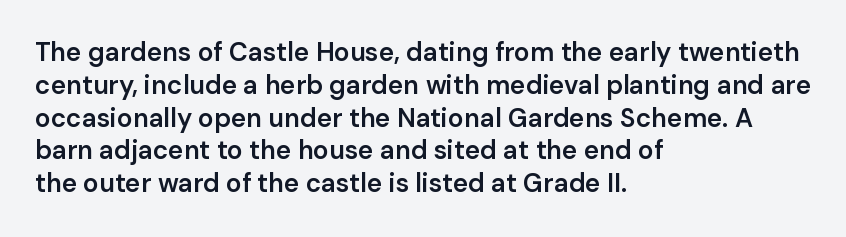
{"italic": "no", "bold": "semi", "underline": "no", "align": "left", "line_spacing": "normal", "line_spacing_ratio": 1.26, "letter_spacing": "normal", "letter_spacing_em": 0.0, "glyph_px": 26}
